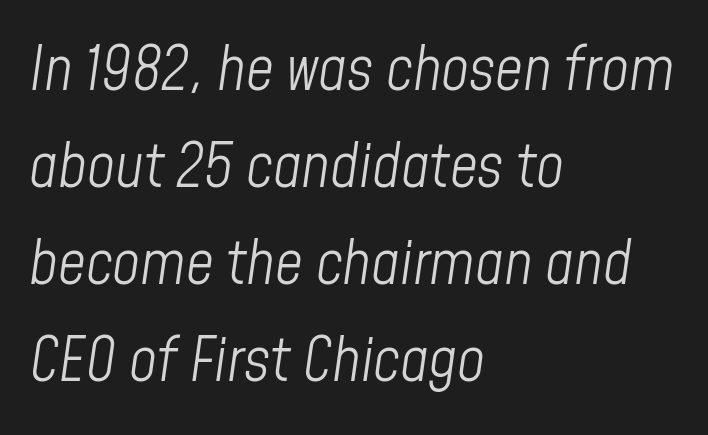
No letter is thick-stroked: the sample isn't bold. Proportional: the letters do not fall into vertical columns. The line-height multiplier appears to be the usual default. Nothing unusual about the tracking: characters are spaced as the font intends. Decoration check: the copy has no underline. Notice how the passage keeps a crisp vertical edge on the left only.
